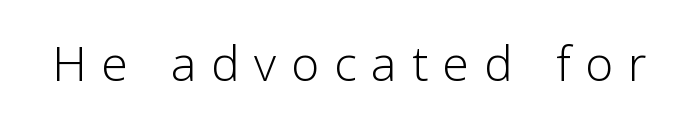
Q: Is the text bold? A: No.
Q: Is the text italic (slanted)? A: No, it is upright.
Q: Is the typeface a serif or a sans-serif typeface? A: Sans-serif.
Q: Is the text underlined? A: No.
Q: Is the spacing between letters normal or unusually wide? A: Unusually wide.
Q: Width (condensed, normal, or wide)? A: Normal.
Q: Stroke contrast? A: Low.
Q: x-height? A: Medium.
Q: Monospaced? A: No.
